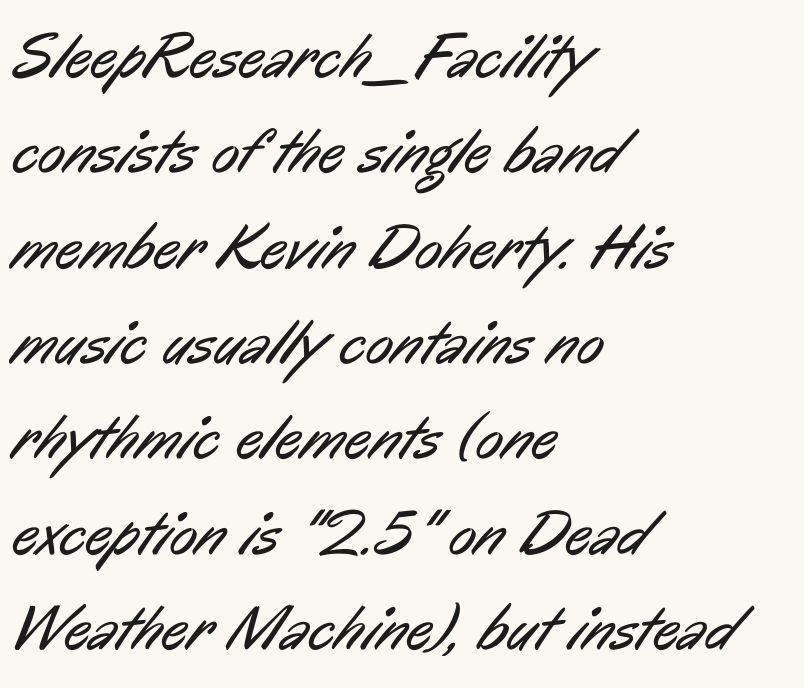
Q: Is the text bold? A: No.
Q: Is the typeface a serif or a sans-serif typeface? A: Sans-serif.
Q: Is the text underlined? A: No.
Q: How is the paragraph aligned? A: Left-aligned.
Q: Is the spacing between letters normal or unusually wide? A: Normal.
Q: Is the spacing between lines tight, normal or loose? A: Normal.
Q: Width (condensed, normal, or wide)? A: Condensed.
Q: Stroke contrast? A: Low.
Q: x-height? A: Medium.
Q: Monospaced? A: No.
